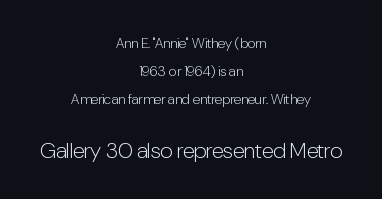
The image shows 22 px text type, upright; set centered, loose line spacing (2.0x), normal letter spacing, not underlined; the second (bottom) block is 1.57x larger.
